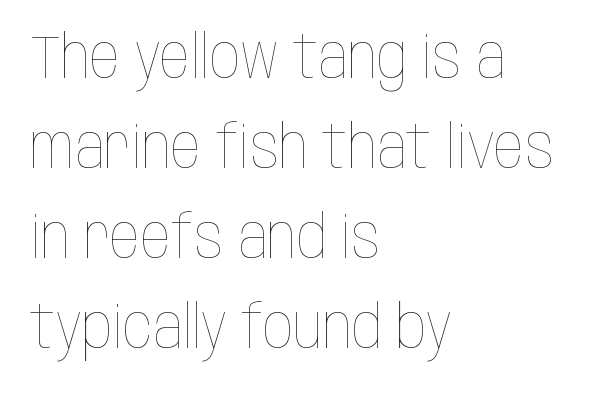
Q: Is the text bold? A: No.
Q: Is the text italic (slanted)? A: No, it is upright.
Q: Is the text underlined? A: No.
Q: How is the paragraph aligned? A: Left-aligned.
Q: Is the spacing between letters normal or unusually wide? A: Normal.
Q: Is the spacing between lines tight, normal or loose? A: Normal.
Q: Width (condensed, normal, or wide)? A: Condensed.
Q: Stroke contrast? A: Low.
Q: x-height? A: Large.
Q: Monospaced? A: No.
